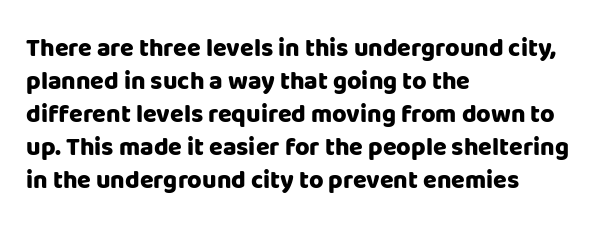
A full-strength bold gives these letters their thick strokes. The gaps between neighbouring characters are ordinary and unremarkable. The lines sit at an ordinary, default distance from one another. Descender tails drop into unmarked territory.
